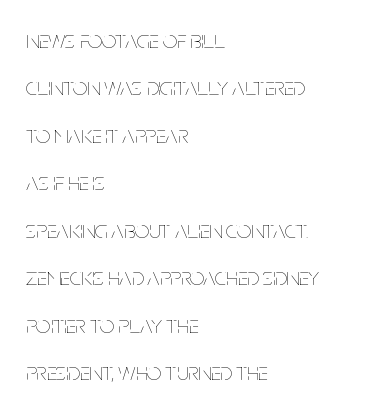
One glance says open: line gaps are wider than usual. Left-aligned paragraph, ragged on the right. Plain, unruled lines of type. A typesetter would mark this as roman, not italic. Weight class: somewhere from thin through regular.
